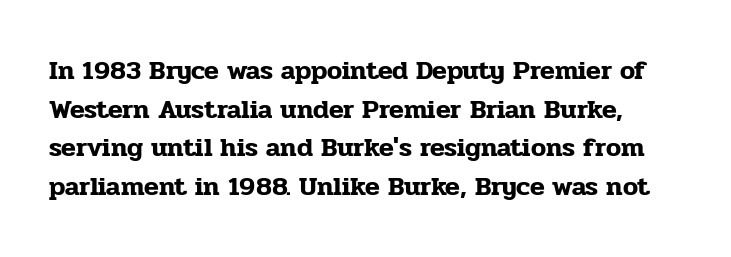
Q: Is the text italic (slanted)? A: No, it is upright.
Q: Is the text underlined? A: No.
Q: Is the spacing between letters normal or unusually wide? A: Normal.
Q: Is the spacing between lines tight, normal or loose? A: Normal.
